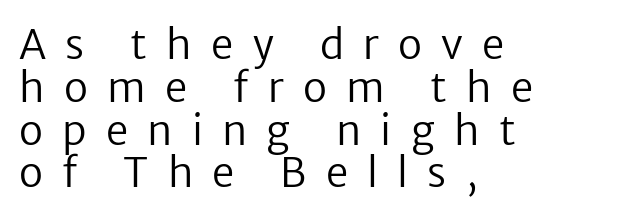
Q: Is the text bold? A: No.
Q: Is the text italic (slanted)? A: No, it is upright.
Q: Is the typeface a serif or a sans-serif typeface? A: Sans-serif.
Q: Is the text underlined? A: No.
Q: How is the paragraph aligned? A: Left-aligned.
Q: Is the spacing between letters normal or unusually wide? A: Unusually wide.
Q: Is the spacing between lines tight, normal or loose? A: Tight.
Q: Width (condensed, normal, or wide)? A: Normal.
Q: Stroke contrast? A: Low.
Q: x-height? A: Medium.
Q: Monospaced? A: No.
